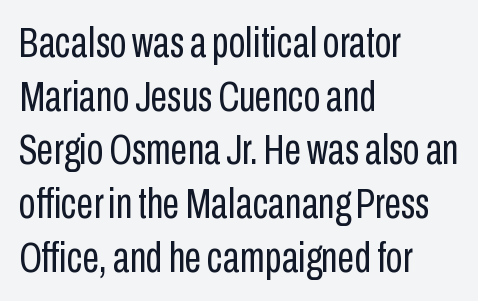
These lines stack with their left ends in a neat column. The line texture is even and compact thanks to regular tracking. The words here are not underlined. The rendering uses natural spacing where letterforms have individual widths. A sans-serif font was chosen for this passage.
